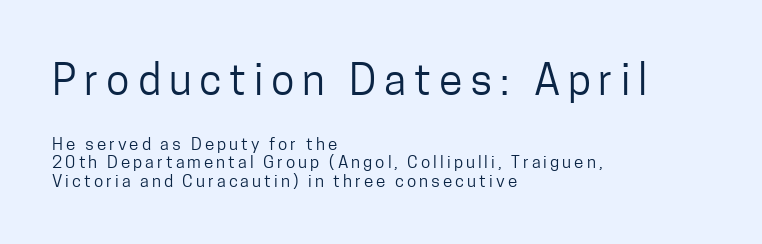
Q: Is the text bold? A: No.
Q: Is the text italic (slanted)? A: No, it is upright.
Q: Is the typeface a serif or a sans-serif typeface? A: Sans-serif.
Q: Is the text underlined? A: No.
Q: How is the paragraph aligned? A: Left-aligned.
Q: Is the spacing between lines tight, normal or loose? A: Tight.
Q: Which block of text is set in a larger size, the first (top) or the second (bottom)? A: The first (top) one.
Q: Width (condensed, normal, or wide)? A: Condensed.
Q: Stroke contrast? A: Low.
Q: x-height? A: Medium.
Q: Monospaced? A: No.
